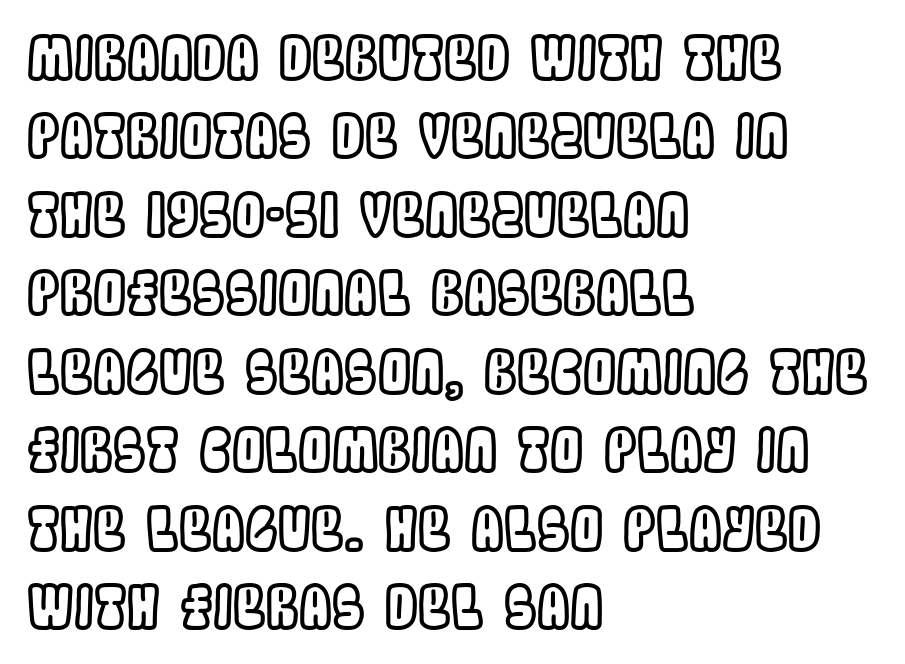
The image shows 59 px condensed type, upright; set left-aligned, normal line spacing (1.33x), normal letter spacing, not underlined; a large x-height.
